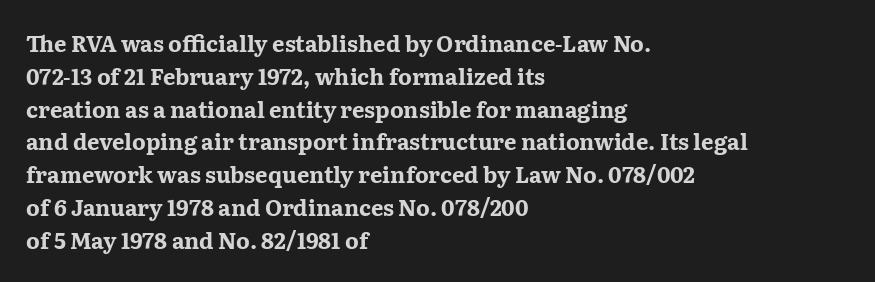
{"italic": "no", "bold": "yes", "underline": "no", "align": "left", "line_spacing": "normal", "line_spacing_ratio": 1.49, "letter_spacing": "normal", "letter_spacing_em": 0.0, "glyph_px": 22}
